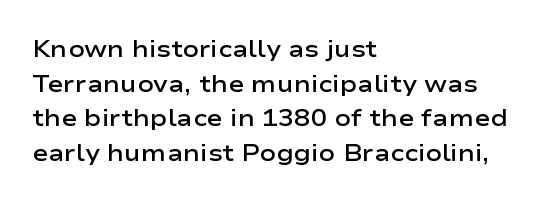
{"italic": "no", "bold": "semi", "underline": "no", "align": "left", "line_spacing": "normal", "line_spacing_ratio": 1.44, "letter_spacing": "normal", "letter_spacing_em": 0.0, "glyph_px": 24}
